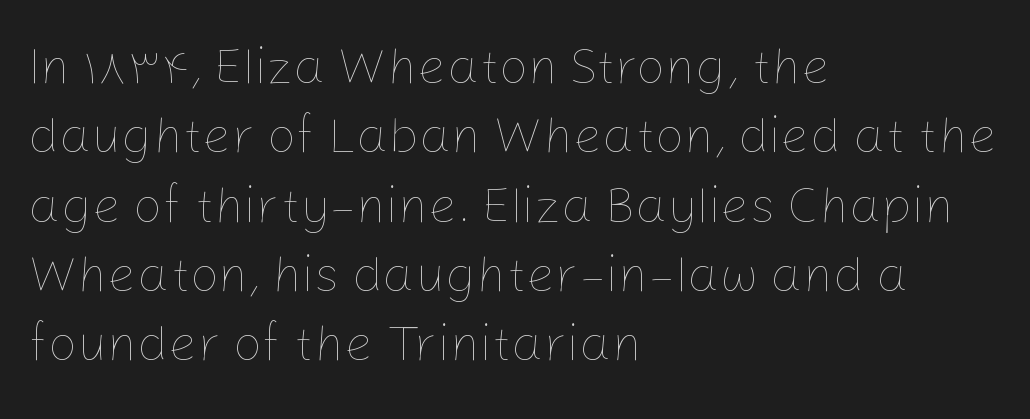
The rendering uses natural spacing where letterforms have individual widths. Is the letter spacing exaggerated? No — it looks like the ordinary default. Compared with typical paragraphs, the rows here are spaced about the same. Line starts are locked; line ends wander.
